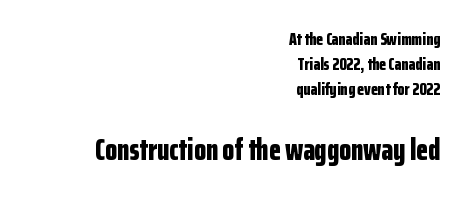
Q: Is the text bold? A: Yes.
Q: Is the text italic (slanted)? A: No, it is upright.
Q: Is the typeface a serif or a sans-serif typeface? A: Sans-serif.
Q: Is the text underlined? A: No.
Q: How is the paragraph aligned? A: Right-aligned.
Q: Is the spacing between letters normal or unusually wide? A: Normal.
Q: Is the spacing between lines tight, normal or loose? A: Normal.
Q: Which block of text is set in a larger size, the first (top) or the second (bottom)? A: The second (bottom) one.
Q: Width (condensed, normal, or wide)? A: Condensed.
Q: Stroke contrast? A: Low.
Q: x-height? A: Medium.
Q: Monospaced? A: No.
